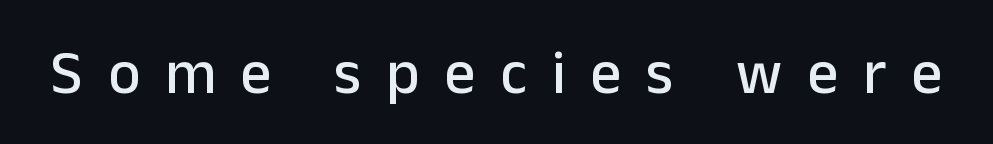
The image shows 61 px sans-serif type, upright; set unusually wide letter spacing (+0.41 em), not underlined; low stroke contrast and a medium x-height.
